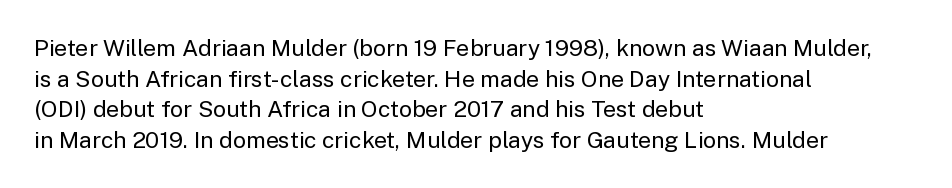
The image shows 23 px text type, upright; set left-aligned, normal line spacing (1.33x), normal letter spacing, not underlined.
